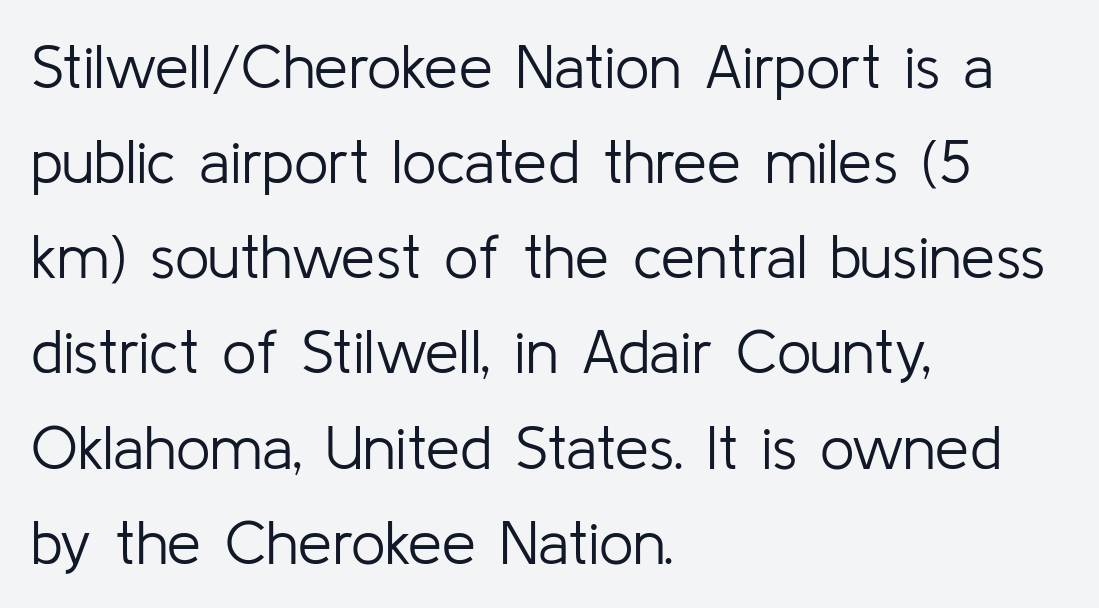
The image shows 61 px light sans-serif type, upright; set left-aligned, normal line spacing (1.56x), normal letter spacing, not underlined; low stroke contrast and a medium x-height.
